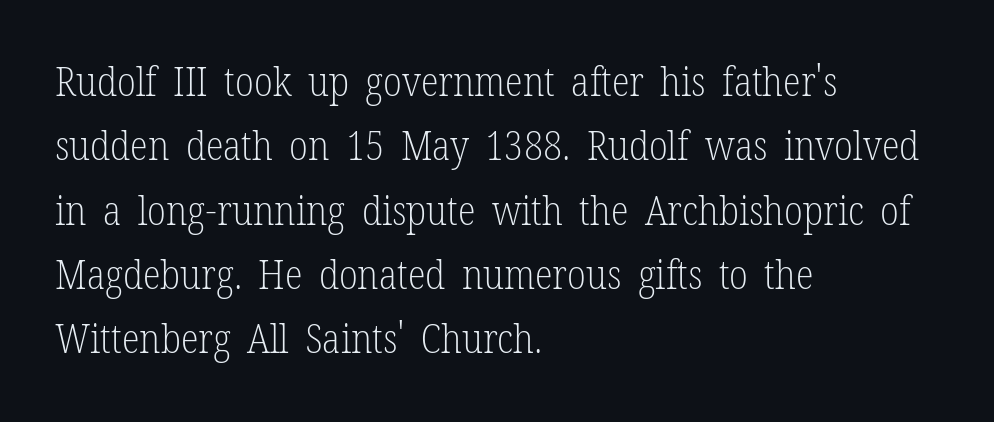
The image shows 41 px light, condensed serif type, upright; set left-aligned, normal line spacing (1.57x), normal letter spacing, not underlined; low stroke contrast and a medium x-height.
